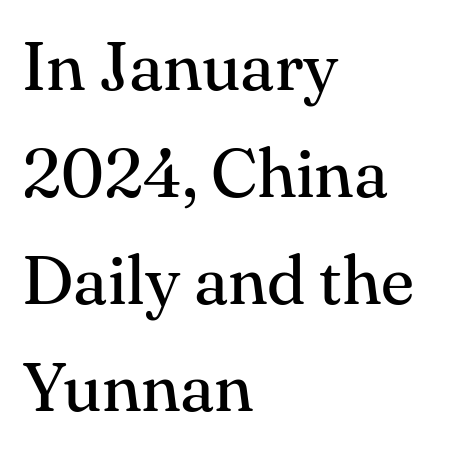
The image shows 69 px regular-weight serif type, upright; set left-aligned, normal line spacing (1.55x), normal letter spacing, not underlined; medium stroke contrast and a small x-height.
